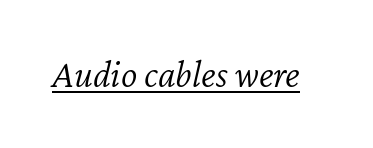
The image shows 39 px light type, italic (leaning right); set normal letter spacing, underlined; low stroke contrast and a medium x-height.
